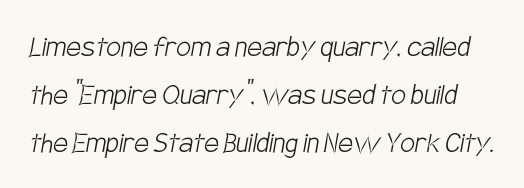
Are there feet on the stems? There aren't — it's a sans. Successive baselines arrive at the customary interval. The gap between lines stays unmarked. Stroke mass is kept to a normal reading level or below. Proportional: the letters do not fall into vertical columns. Does extra space separate the letters? No, they use regular spacing.
